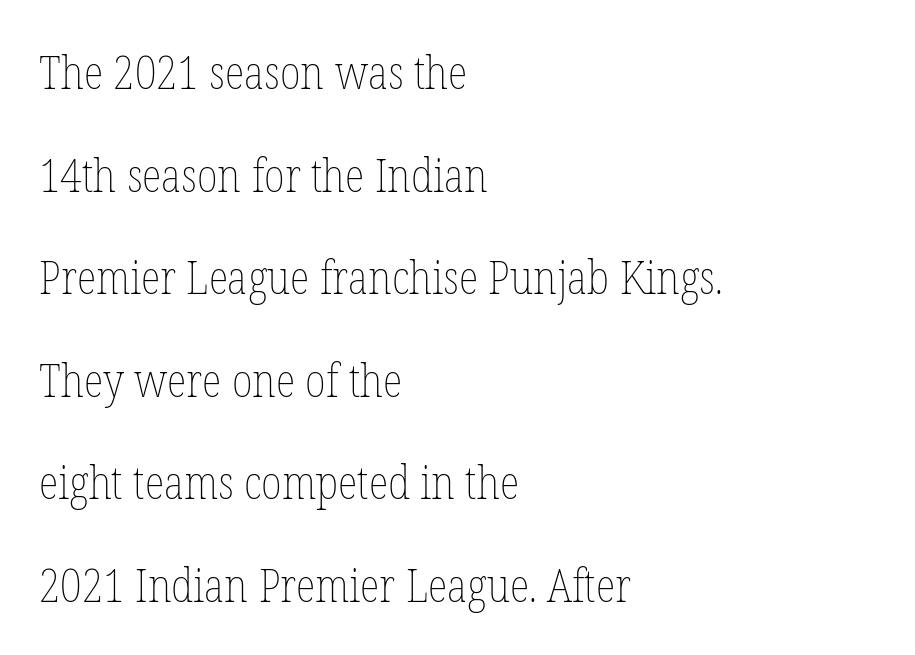
Leading: increased. Alignment: flush left. Spacing between characters is what you'd get straight out of the box. Rule under the text: the space is simply empty. Looks like regular typesetting: each glyph gets only the width it needs. Compared with a typical body face, this is equally light or lighter still.
